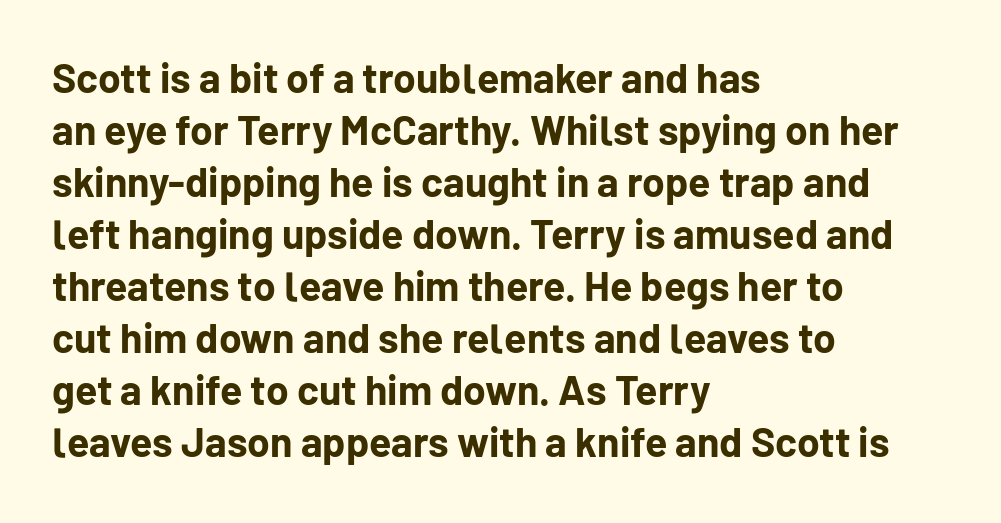
Rule under the text: the space is simply empty. Does the weight exceed regular? Yes, all the way to bold. The face used here is a sans, in the tradition of grotesques and geometrics. In terms of letterspacing, this is plain default setting. You could not count columns in this text — the font is proportionally spaced. Does the lettering tilt? It doesn't — this is upright.
